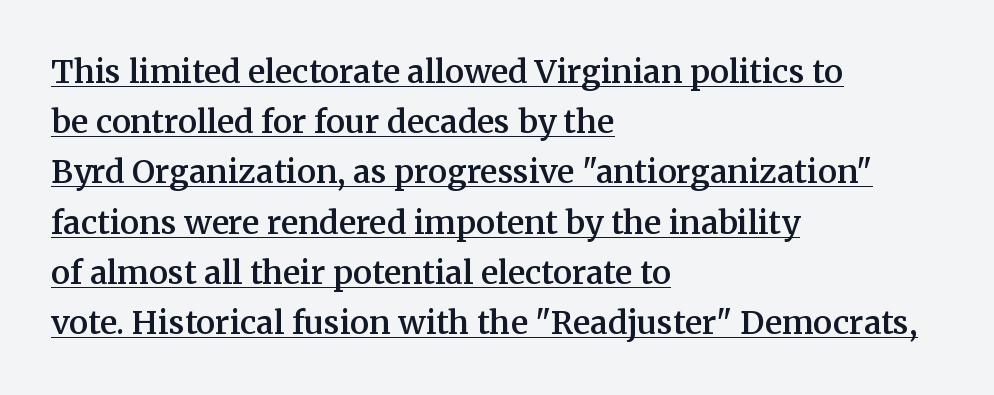
The image shows 32 px semibold serif type, upright; set left-aligned, normal line spacing (1.57x), normal letter spacing, underlined; medium stroke contrast and a medium x-height.
